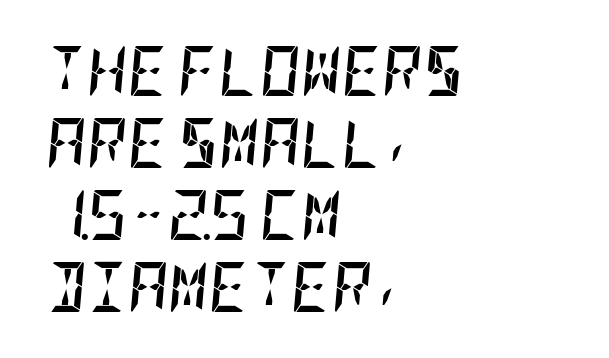
Q: Is the text bold? A: Yes.
Q: Is the text italic (slanted)? A: Yes, it leans right by about 5 degrees.
Q: Is the text underlined? A: No.
Q: How is the paragraph aligned? A: Left-aligned.
Q: Is the spacing between letters normal or unusually wide? A: Normal.
Q: Is the spacing between lines tight, normal or loose? A: Normal.
Q: Width (condensed, normal, or wide)? A: Condensed.
Q: Stroke contrast? A: Low.
Q: x-height? A: Large.
